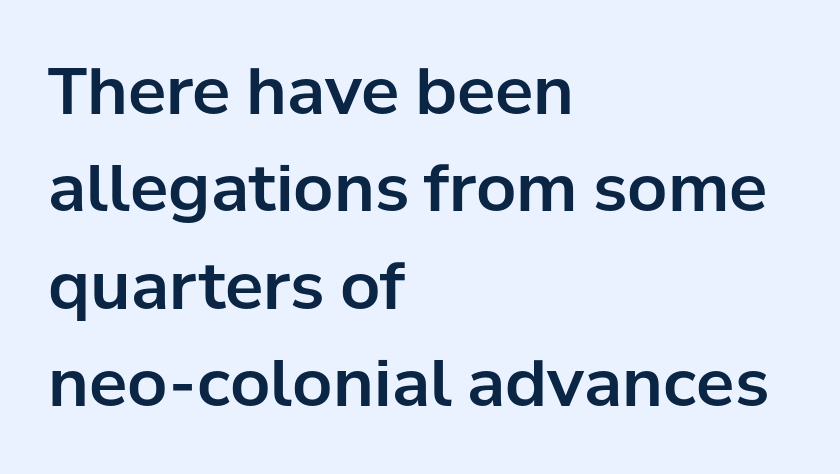
Glyph-to-glyph distance matches everyday printed text. Check where the strokes stop: nothing finishes them off — pure sans. The paragraph shown leans on its left margin. When letters stand straight like this, we call the style roman or upright. The area under the type is left untouched. The rows are spaced the way most documents space them.
